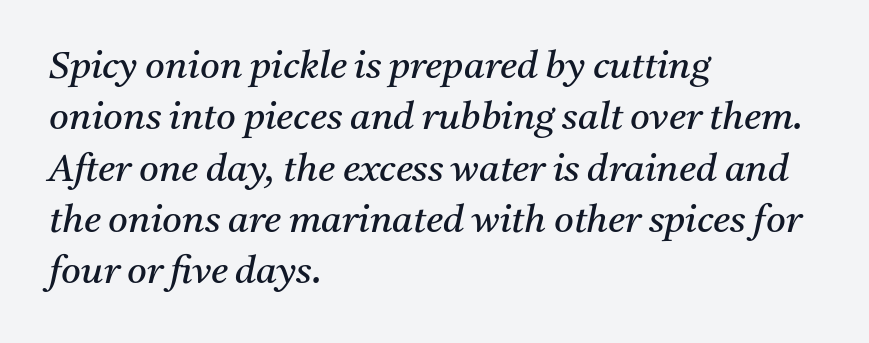
This sample uses a serif face. A typesetter would call this leading conventional body-copy spacing. On a weight scale, this lands at 450 or below. Layout note: lines flush left. The axis of the letterforms is tilted away from vertical. Is the letter spacing exaggerated? No — it looks like the ordinary default.
